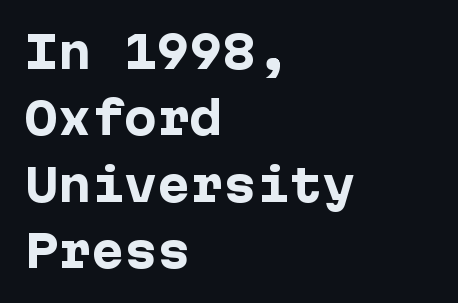
Q: Is the text bold? A: Yes.
Q: Is the text italic (slanted)? A: No, it is upright.
Q: Is the typeface a serif or a sans-serif typeface? A: Sans-serif.
Q: Is the text underlined? A: No.
Q: How is the paragraph aligned? A: Left-aligned.
Q: Is the spacing between letters normal or unusually wide? A: Normal.
Q: Is the spacing between lines tight, normal or loose? A: Normal.
Q: Width (condensed, normal, or wide)? A: Normal.
Q: Stroke contrast? A: Low.
Q: x-height? A: Medium.
